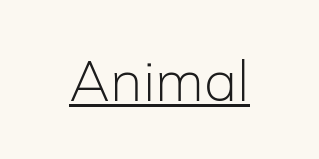
{"serif": "no", "italic": "no", "bold": "no", "weight": "light", "width": "normal", "stroke_contrast": "low", "x_height": "medium", "monospaced": "no", "underline": "yes", "letter_spacing": "normal", "letter_spacing_em": 0.0, "glyph_px": 57}
